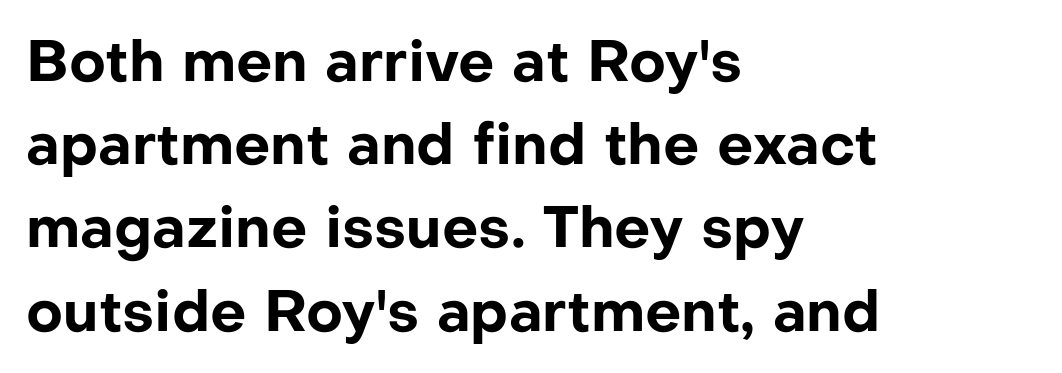
The paragraph shown leans on its left margin. Check under the words: just untouched page. In terms of letterform style, serifs are entirely absent. The passage shown is emphatically bold. Designer's note — italics off, roman on. The gaps between neighbouring characters are ordinary and unremarkable.
